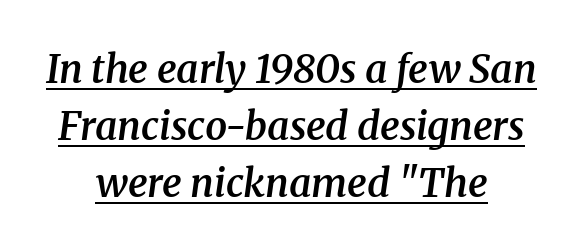
The horizontal fit of the characters is conventional and even. The letters are slanted; this is an italic face. Notice how descenders clear the ascenders below comfortably — that's standard leading. The letters advance in unequal steps, a hallmark of proportional type. Small tapered or slab feet sit at the stroke ends, so this counts as serif. Like a heading marked for emphasis, these lines bear an underscore.
